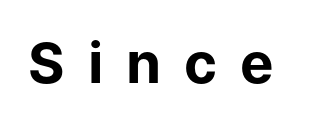
The image shows 56 px bold sans-serif type, upright; set unusually wide letter spacing (+0.41 em), not underlined; low stroke contrast and a medium x-height.
